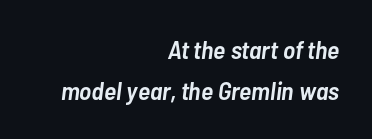
Q: Is the text bold? A: Semi-bold.
Q: Is the text italic (slanted)? A: Yes, it leans right by about 7 degrees.
Q: Is the text underlined? A: No.
Q: How is the paragraph aligned? A: Right-aligned.
Q: Is the spacing between letters normal or unusually wide? A: Normal.
Q: Is the spacing between lines tight, normal or loose? A: Normal.
